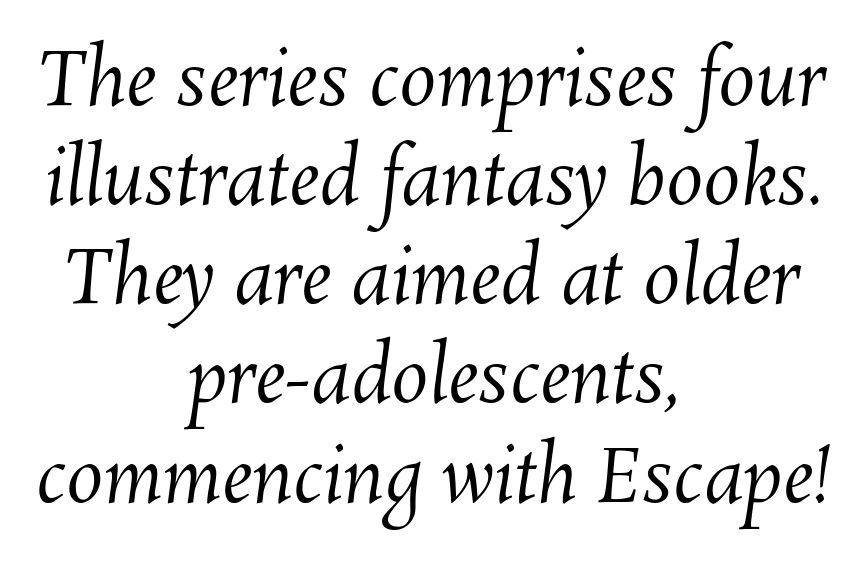
Q: Is the text bold? A: No.
Q: Is the text underlined? A: No.
Q: How is the paragraph aligned? A: Centered.
Q: Is the spacing between letters normal or unusually wide? A: Normal.
Q: Is the spacing between lines tight, normal or loose? A: Normal.
Q: Width (condensed, normal, or wide)? A: Normal.
Q: Stroke contrast? A: Medium.
Q: x-height? A: Medium.
Q: Monospaced? A: No.
